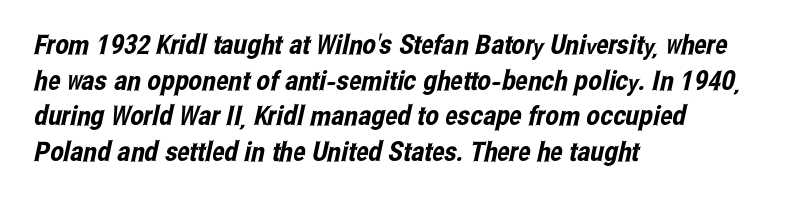
The image shows 27 px text type; set left-aligned, normal line spacing (1.32x), normal letter spacing, not underlined.
